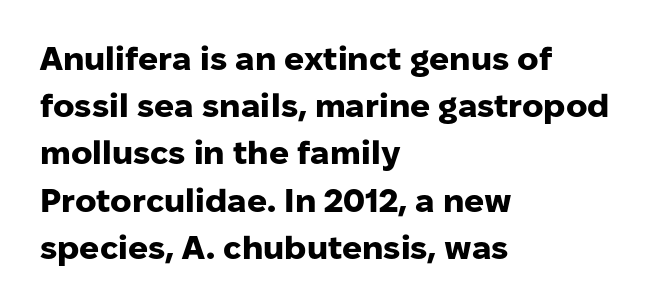
{"serif": "no", "italic": "no", "bold": "yes", "weight": "heavy", "width": "normal", "stroke_contrast": "low", "x_height": "medium", "monospaced": "no", "underline": "no", "align": "left", "line_spacing": "normal", "line_spacing_ratio": 1.43, "letter_spacing": "normal", "letter_spacing_em": 0.0, "glyph_px": 33}
